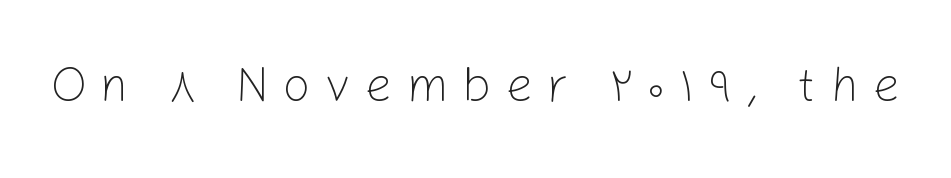
{"serif": "no", "italic": "no", "bold": "no", "weight": "light", "width": "normal", "stroke_contrast": "low", "x_height": "medium", "monospaced": "no", "underline": "no", "letter_spacing": "wide", "letter_spacing_em": 0.28, "glyph_px": 49}
